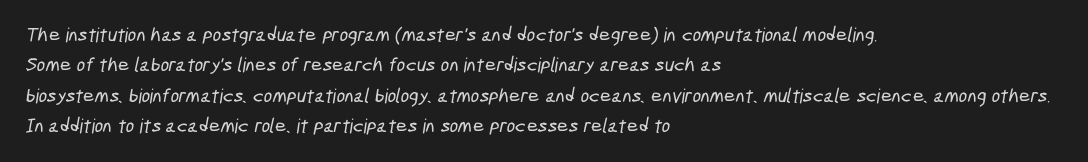
{"underline": "no", "align": "left", "line_spacing": "normal", "line_spacing_ratio": 1.52, "letter_spacing": "normal", "letter_spacing_em": 0.0, "glyph_px": 20}
